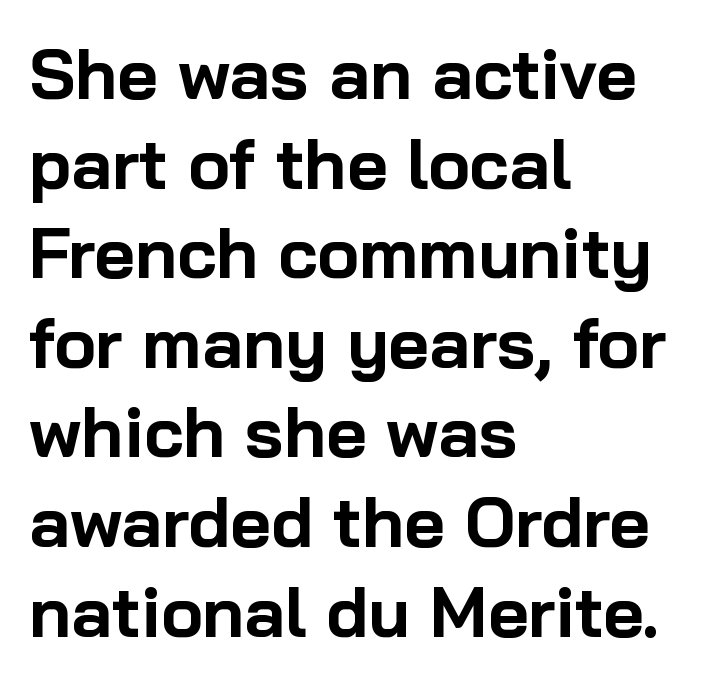
{"serif": "no", "italic": "no", "bold": "yes", "weight": "bold", "width": "normal", "stroke_contrast": "low", "x_height": "medium", "monospaced": "no", "underline": "no", "align": "left", "line_spacing": "normal", "line_spacing_ratio": 1.28, "letter_spacing": "normal", "letter_spacing_em": 0.0, "glyph_px": 70}
